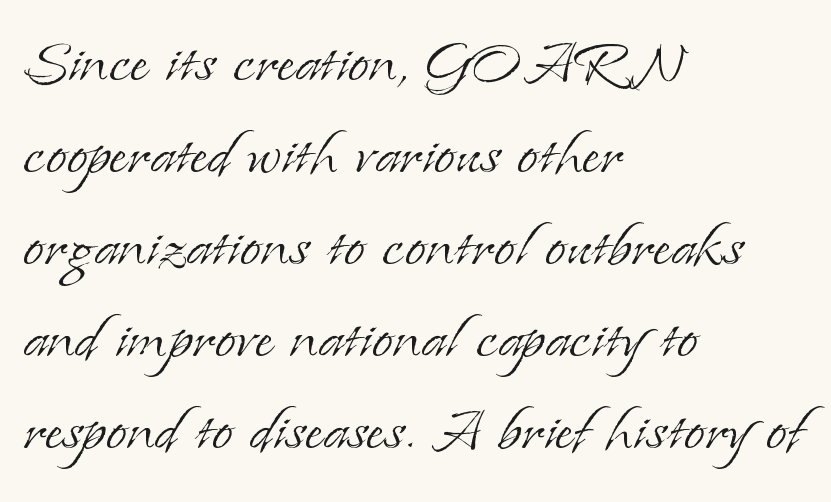
Unmarked baselines from the first word to the last. There is no visible air inserted between adjacent glyphs. The typesetting does not lean heavy: it is not bold. Left-aligned paragraph, ragged on the right. The rendering uses natural spacing where letterforms have individual widths.
